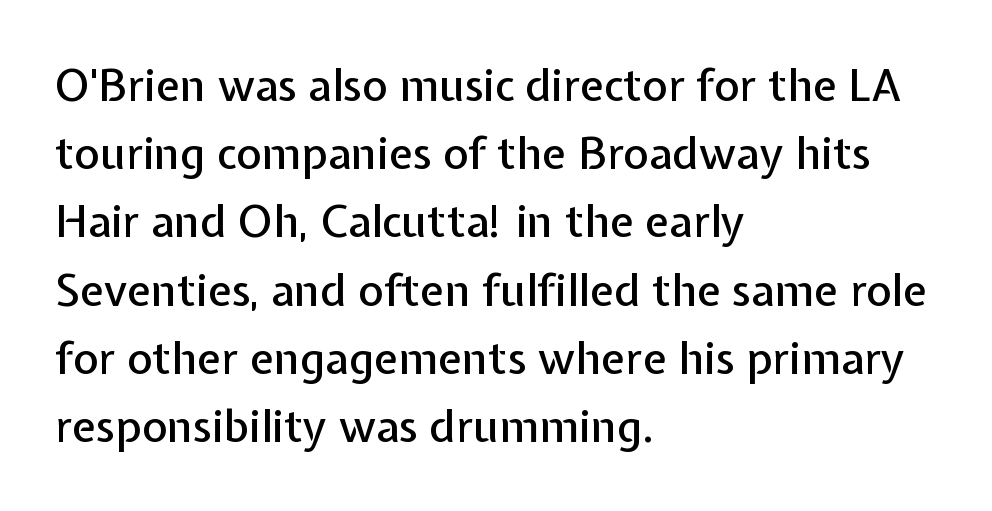
The image shows 44 px sans-serif type, upright; set left-aligned, normal line spacing (1.55x), normal letter spacing, not underlined; low stroke contrast and a medium x-height.
